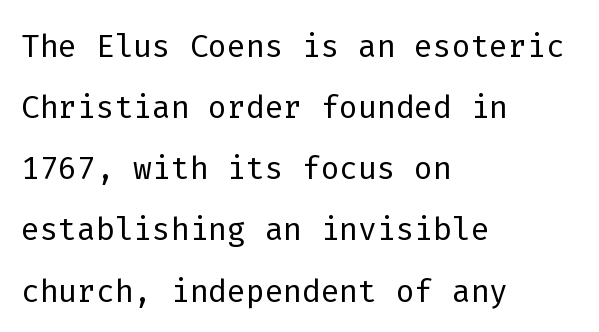
Q: Is the text bold? A: No.
Q: Is the text italic (slanted)? A: No, it is upright.
Q: Is the typeface a serif or a sans-serif typeface? A: Sans-serif.
Q: Is the text underlined? A: No.
Q: How is the paragraph aligned? A: Left-aligned.
Q: Is the spacing between letters normal or unusually wide? A: Normal.
Q: Is the spacing between lines tight, normal or loose? A: Normal.
Q: Width (condensed, normal, or wide)? A: Normal.
Q: Stroke contrast? A: Low.
Q: x-height? A: Medium.
Q: Monospaced? A: Yes.
